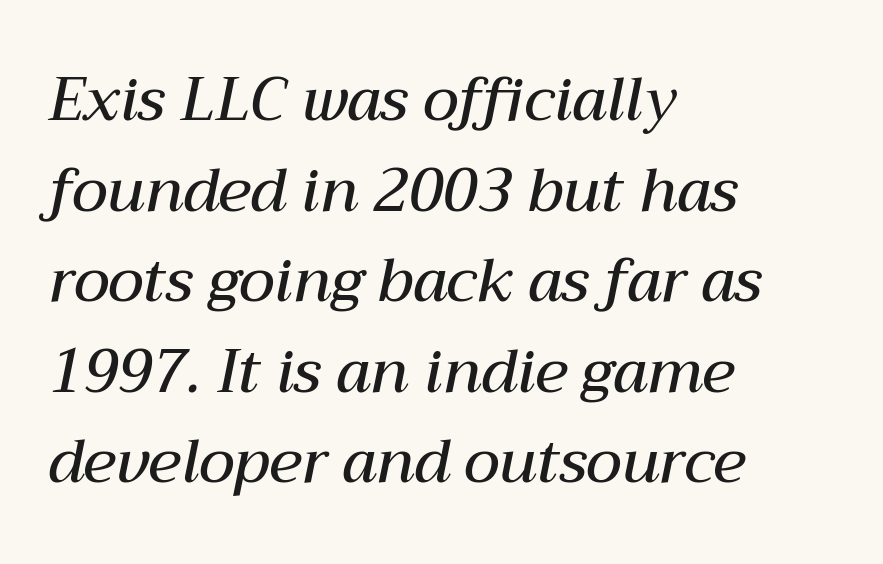
Note the varied advance widths — an 'i' is clearly narrower than an 'm'. The characters look somewhat weighty, a semibold short of true bold. Characters are canted at an angle relative to the baseline's perpendicular. Evenly set lines give the paragraph a standard silhouette.
